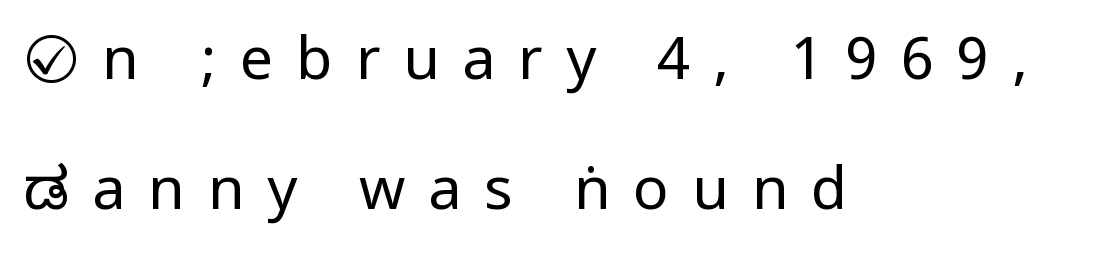
The image shows 59 px regular-weight, condensed sans-serif type, upright; set left-aligned, loose line spacing (2.21x), unusually wide letter spacing (+0.39 em), not underlined; low stroke contrast.
